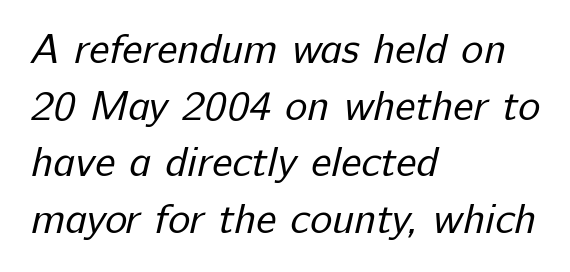
Think of a printed novel: that variable character pitch is what you see here. Just letters on the line, the space beneath them empty. Is this a heavy cut? Hardly; it is regular or lighter. Casual observation: everything's shoved over to the left.
